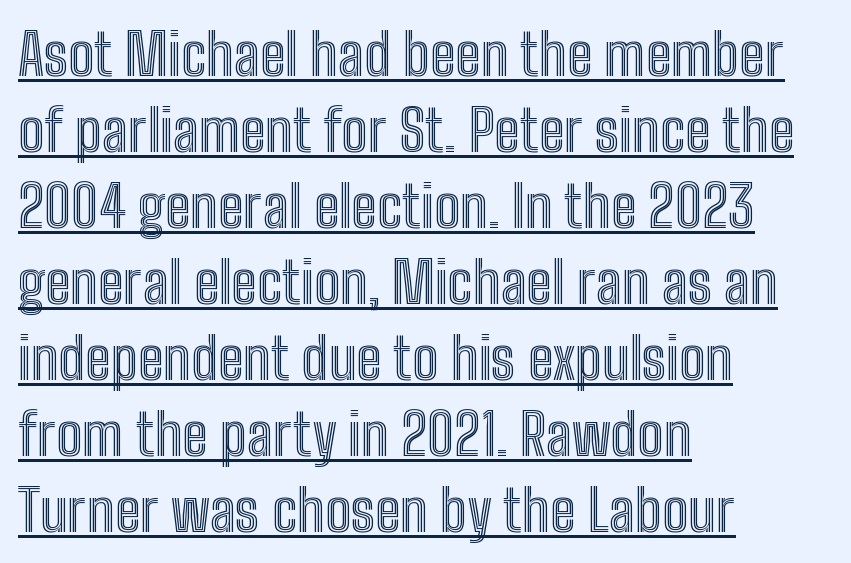
{"italic": "no", "width": "condensed", "x_height": "medium", "monospaced": "no", "underline": "yes", "align": "left", "line_spacing": "normal", "line_spacing_ratio": 1.31, "letter_spacing": "normal", "letter_spacing_em": 0.0, "glyph_px": 58}
